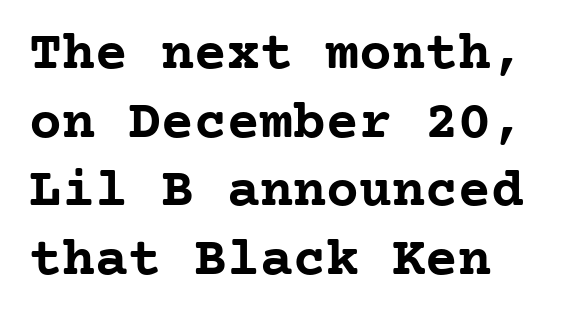
This sample uses plain, unmodified letter spacing. The baseline area is clear. Fixed-width glyphs throughout — classic coding-font behaviour. The face used here has the dense, thick strokes of a bold. The typeface chosen for these lines features serifs. The block of text has a typical density, with ordinary space between rows.
